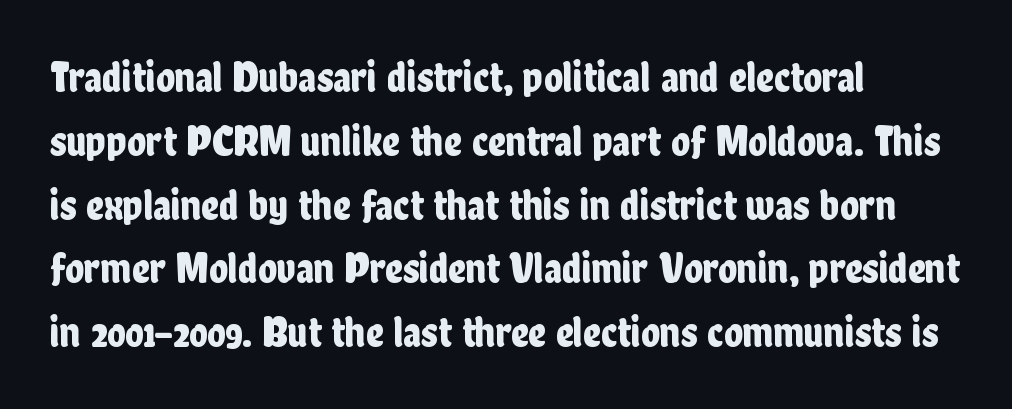
Q: Is the text italic (slanted)? A: No, it is upright.
Q: Is the typeface a serif or a sans-serif typeface? A: Sans-serif.
Q: Is the text underlined? A: No.
Q: How is the paragraph aligned? A: Left-aligned.
Q: Is the spacing between letters normal or unusually wide? A: Normal.
Q: Is the spacing between lines tight, normal or loose? A: Normal.
Q: Width (condensed, normal, or wide)? A: Condensed.
Q: Stroke contrast? A: Low.
Q: x-height? A: Medium.
Q: Monospaced? A: No.
